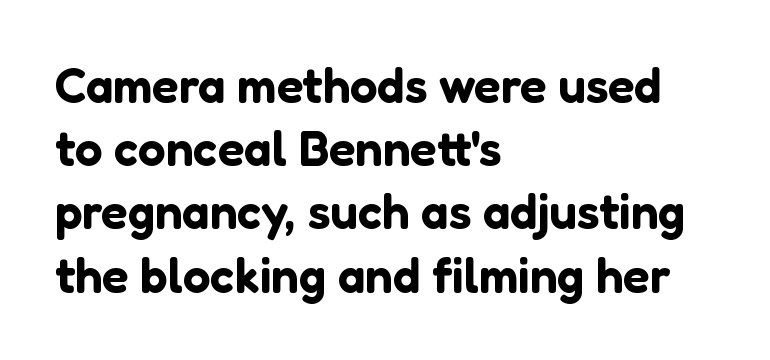
Q: Is the text italic (slanted)? A: No, it is upright.
Q: Is the typeface a serif or a sans-serif typeface? A: Sans-serif.
Q: Is the text underlined? A: No.
Q: How is the paragraph aligned? A: Left-aligned.
Q: Is the spacing between letters normal or unusually wide? A: Normal.
Q: Is the spacing between lines tight, normal or loose? A: Normal.
Q: Width (condensed, normal, or wide)? A: Normal.
Q: Stroke contrast? A: Low.
Q: x-height? A: Medium.
Q: Monospaced? A: No.
